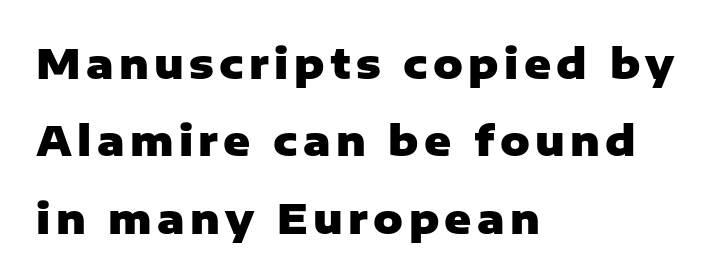
{"serif": "no", "italic": "no", "bold": "yes", "weight": "heavy", "width": "normal", "stroke_contrast": "low", "x_height": "medium", "monospaced": "no", "underline": "no", "align": "left", "line_spacing_ratio": 1.89, "glyph_px": 41}
